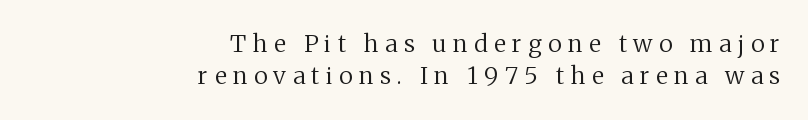
Q: Is the text bold? A: No.
Q: Is the text italic (slanted)? A: No, it is upright.
Q: Is the text underlined? A: No.
Q: How is the paragraph aligned? A: Right-aligned.
Q: Is the spacing between letters normal or unusually wide? A: Unusually wide.
Q: Is the spacing between lines tight, normal or loose? A: Normal.
